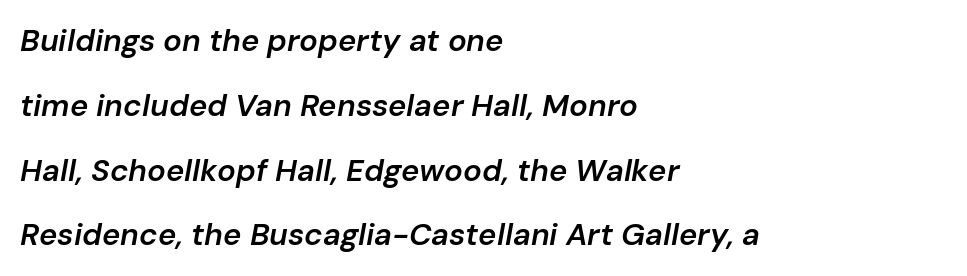
The compositor pushed each line to the left boundary. Words float on clear page, feet unadorned. Baseline-to-baseline distance is far greater than the letter height. Caption: semibold face, moderately heavy strokes.
